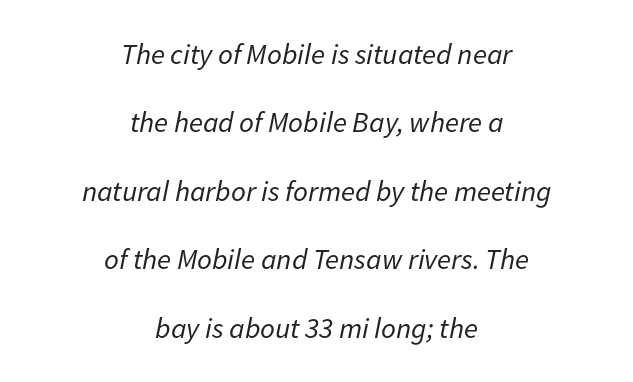
{"italic": "yes", "lean": "right", "slant_degrees": 11, "bold": "no", "weight": "regular", "width": "normal", "stroke_contrast": "low", "x_height": "medium", "monospaced": "no", "underline": "no", "align": "center", "line_spacing": "loose", "line_spacing_ratio": 2.36, "letter_spacing": "normal", "letter_spacing_em": 0.0, "glyph_px": 29}
